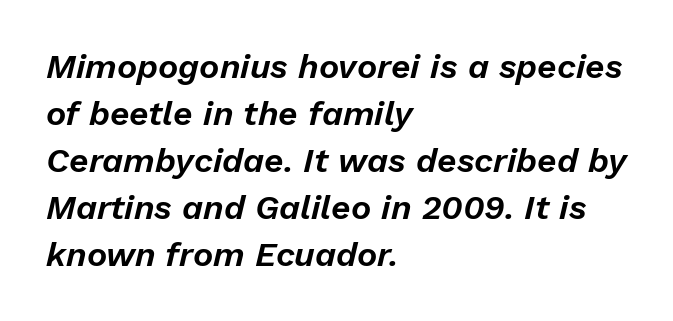
{"italic": "yes", "lean": "right", "slant_degrees": 13, "width": "normal", "stroke_contrast": "low", "x_height": "medium", "monospaced": "no", "underline": "no", "align": "left", "line_spacing": "normal", "line_spacing_ratio": 1.38, "letter_spacing": "normal", "letter_spacing_em": 0.0, "glyph_px": 34}
